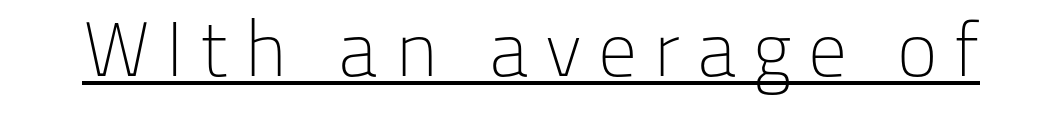
{"serif": "no", "italic": "no", "bold": "no", "weight": "light", "width": "normal", "stroke_contrast": "low", "x_height": "medium", "monospaced": "no", "underline": "yes", "letter_spacing": "wide", "letter_spacing_em": 0.21, "glyph_px": 77}
